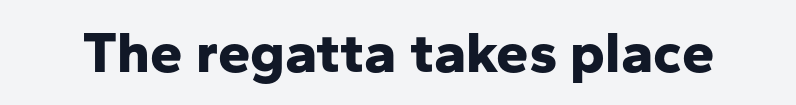
Proportional: the letters do not fall into vertical columns. These lines were composed using upright roman letters. Quick note: underline off. Look at the bottom of the vertical strokes: they stop flat, with no serifs. Look at the stroke-to-counter ratio: heavy, a bold.
